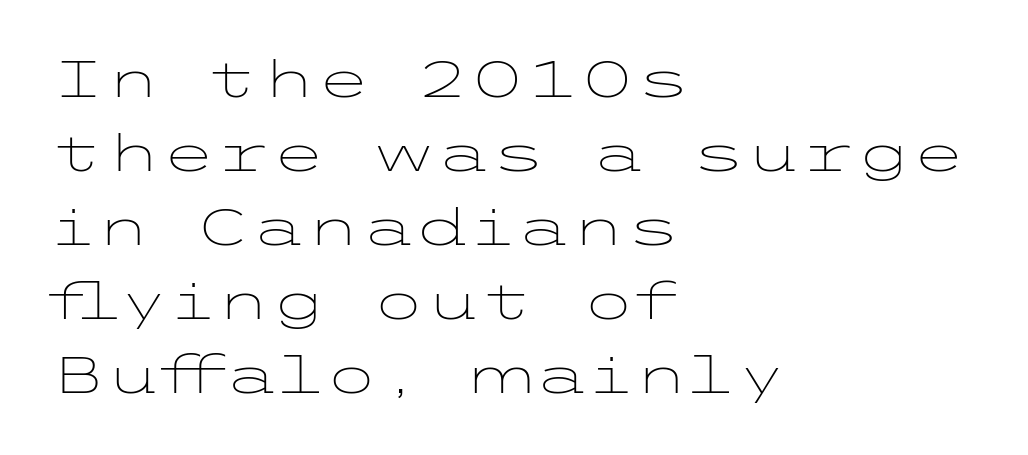
The image shows 50 px light, wide sans-serif type, upright; set left-aligned, normal line spacing (1.48x), normal letter spacing, not underlined; low stroke contrast and a medium x-height.
